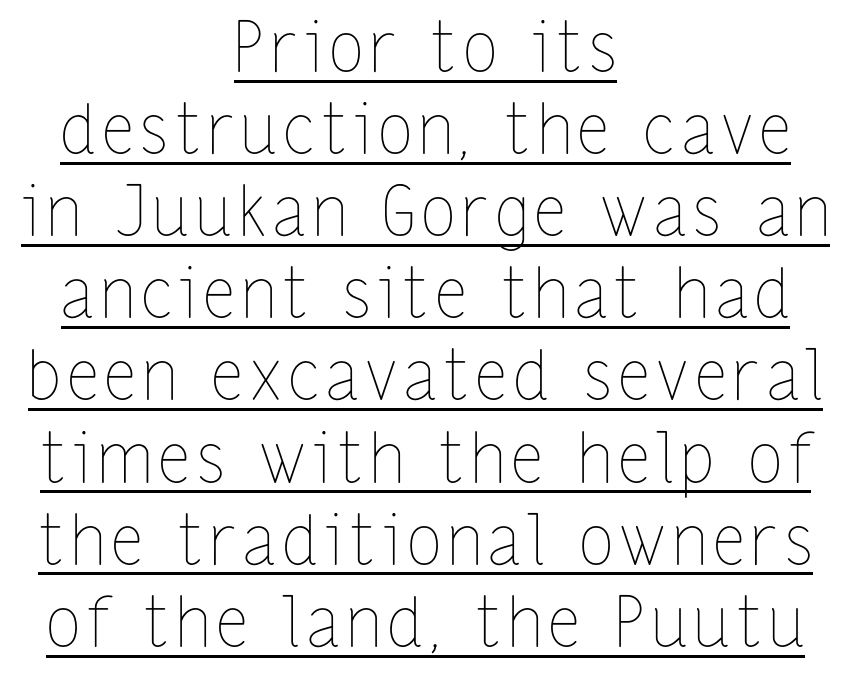
Glance below the letters and you will spot a drawn line. Layout note: lines centered. A roman cut, with each character standing at attention. The weight tops out at a normal text grade.
